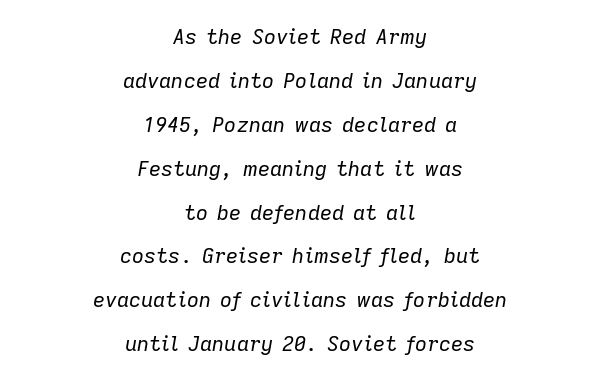
Line starts and ends both wander, symmetrically. Spacing between characters is what you'd get straight out of the box. Slanted lettering throughout. Any mark beneath the type? The region is blank. Quick note: interline space is abundant. Counters stay open thanks to moderate or lighter strokes.
